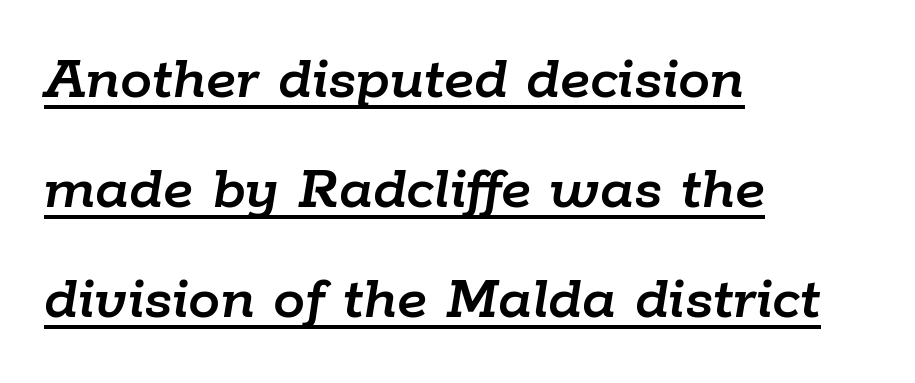
You can see a thin bar hugging the bottom of the glyphs. Layout note: lines flush left. The face used here is proportionally spaced, like ordinary book or web type. This sample uses plain, unmodified letter spacing. This is oblique type, the kind used for emphasis or titles.
